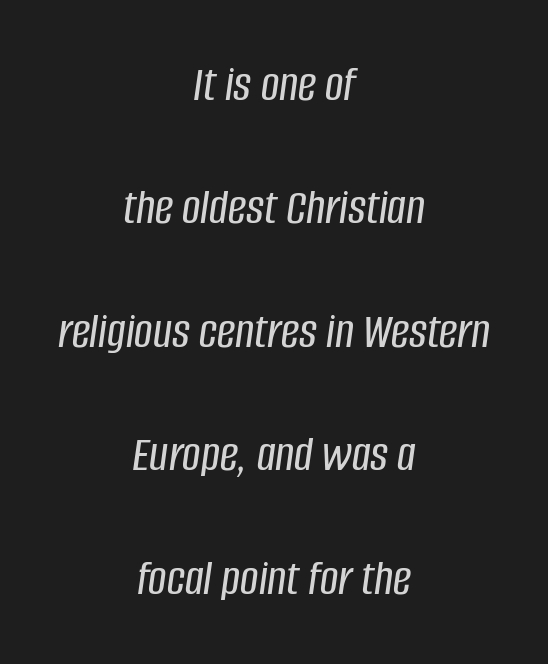
This sample trades compactness for vertical openness between lines. This rendering features lettering with no underline. Does extra space separate the letters? No, they use regular spacing. Emphasis-style slanted type is in use. Character widths vary here, with narrow letters taking less room than wide ones.
